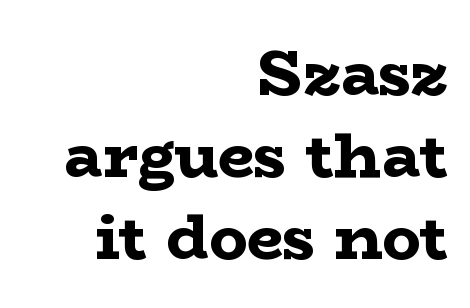
Q: Is the text bold? A: Yes.
Q: Is the text italic (slanted)? A: No, it is upright.
Q: Is the typeface a serif or a sans-serif typeface? A: Serif.
Q: Is the text underlined? A: No.
Q: How is the paragraph aligned? A: Right-aligned.
Q: Is the spacing between letters normal or unusually wide? A: Normal.
Q: Is the spacing between lines tight, normal or loose? A: Normal.
Q: Width (condensed, normal, or wide)? A: Wide.
Q: Stroke contrast? A: Low.
Q: x-height? A: Medium.
Q: Monospaced? A: No.
